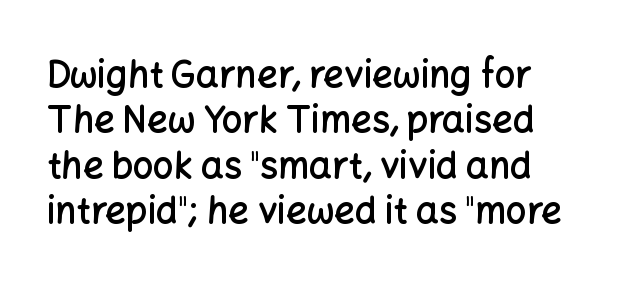
This sample uses an upright cut, with every glyph sitting square on the baseline. Compared with an ordinary text face, these strokes are moderately heavier — a semibold. These lines keep a tight, regular rhythm from letter to letter. Serif or sans? Sans — the stroke terminals are bare. Honestly, the row spacing looks completely unremarkable. All the whitespace from short lines collects on the right.
